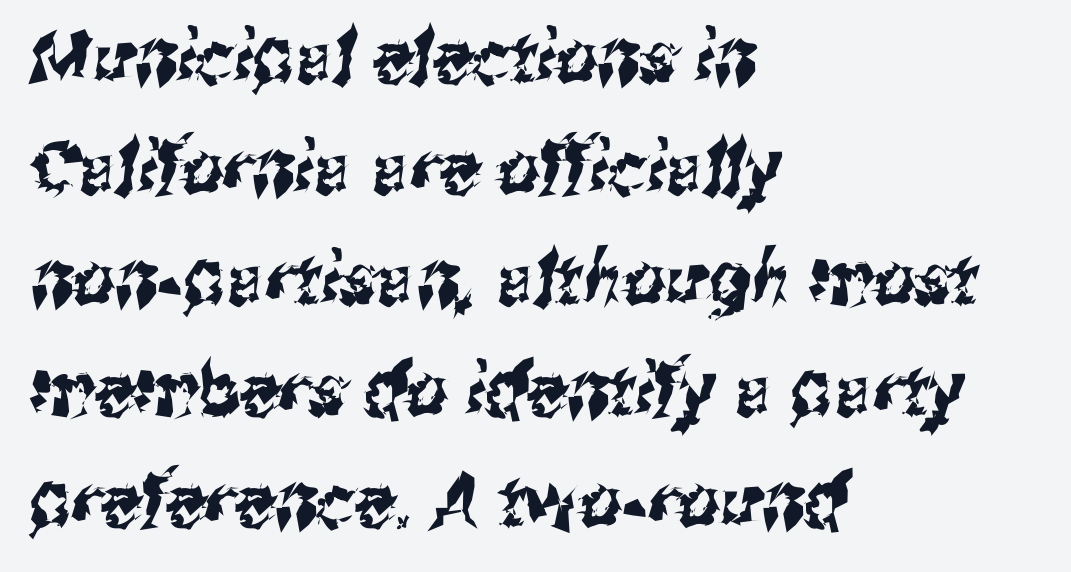
{"serif": "no", "width": "condensed", "stroke_contrast": "medium", "x_height": "medium", "monospaced": "no", "underline": "no", "align": "left", "line_spacing": "normal", "line_spacing_ratio": 1.52, "letter_spacing": "normal", "letter_spacing_em": 0.0, "glyph_px": 73}
